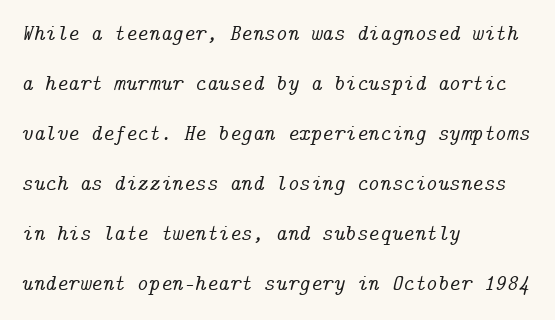
{"italic": "yes", "lean": "right", "slant_degrees": 14, "underline": "no", "align": "left", "line_spacing": "loose", "line_spacing_ratio": 2.27, "letter_spacing": "normal", "letter_spacing_em": 0.0, "glyph_px": 22}
